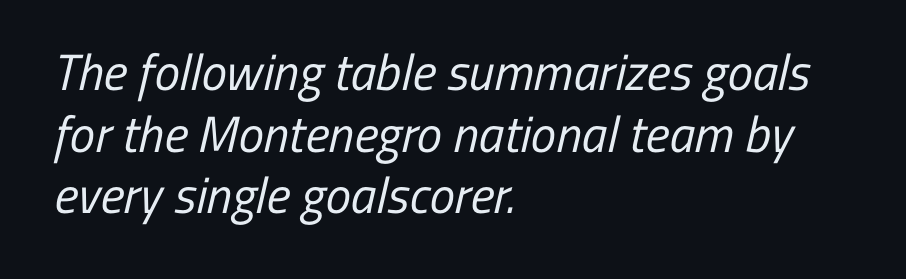
{"serif": "no", "bold": "no", "weight": "regular", "width": "condensed", "stroke_contrast": "low", "x_height": "medium", "monospaced": "no", "underline": "no", "align": "left", "line_spacing_ratio": 1.21, "letter_spacing": "normal", "letter_spacing_em": 0.0, "glyph_px": 51}
